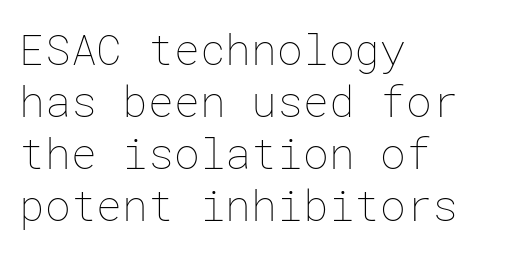
Q: Is the text bold? A: No.
Q: Is the text italic (slanted)? A: No, it is upright.
Q: Is the text underlined? A: No.
Q: How is the paragraph aligned? A: Left-aligned.
Q: Is the spacing between letters normal or unusually wide? A: Normal.
Q: Width (condensed, normal, or wide)? A: Normal.
Q: Stroke contrast? A: Low.
Q: x-height? A: Medium.
